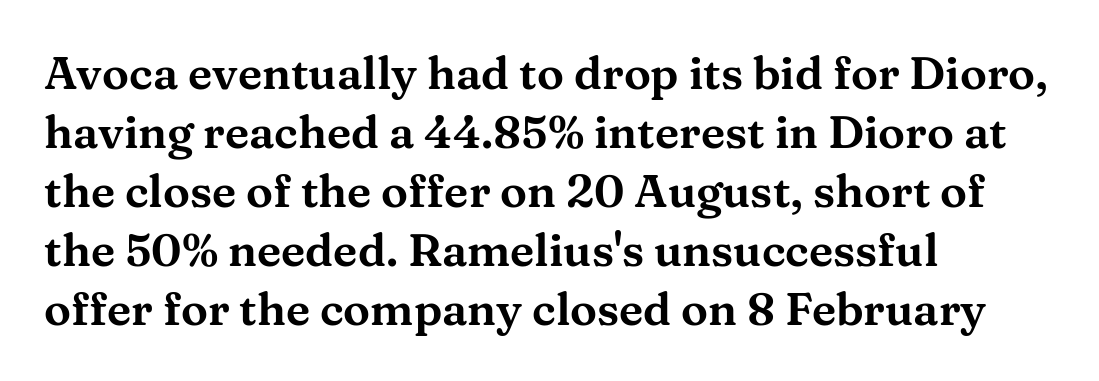
A typesetter would call this proportional, since set widths differ per character. The paragraph has a hard left edge and a soft right edge. Successive baselines arrive at the customary interval. This rendering employs a face with finishing strokes, i.e., a serif. Characters remain perfectly vertical along every line. Between one letter and the next there's only the usual sliver of space.
